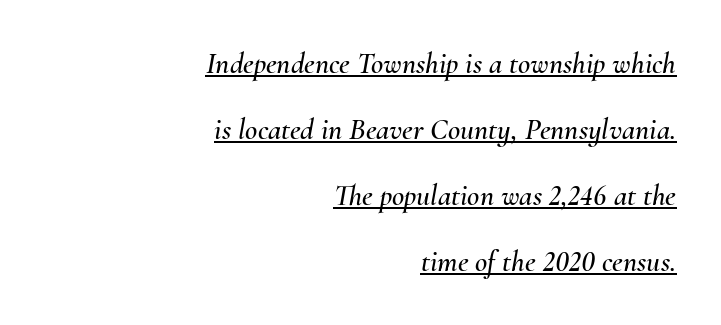
Q: Is the text italic (slanted)? A: Yes, it leans right by about 10 degrees.
Q: Is the text underlined? A: Yes.
Q: How is the paragraph aligned? A: Right-aligned.
Q: Is the spacing between letters normal or unusually wide? A: Normal.
Q: Is the spacing between lines tight, normal or loose? A: Loose.
Q: Width (condensed, normal, or wide)? A: Normal.
Q: Stroke contrast? A: Medium.
Q: x-height? A: Small.
Q: Monospaced? A: No.
